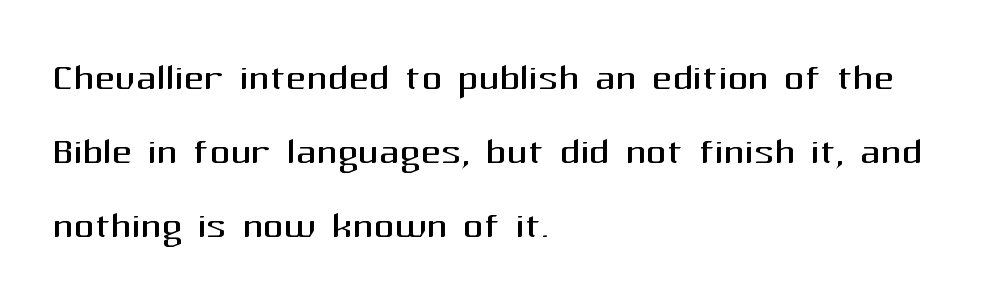
{"serif": "no", "italic": "no", "bold": "no", "weight": "regular", "width": "normal", "stroke_contrast": "medium", "x_height": "medium", "monospaced": "no", "underline": "no", "align": "left", "line_spacing": "normal", "line_spacing_ratio": 1.45, "letter_spacing": "normal", "letter_spacing_em": 0.0, "glyph_px": 51}
